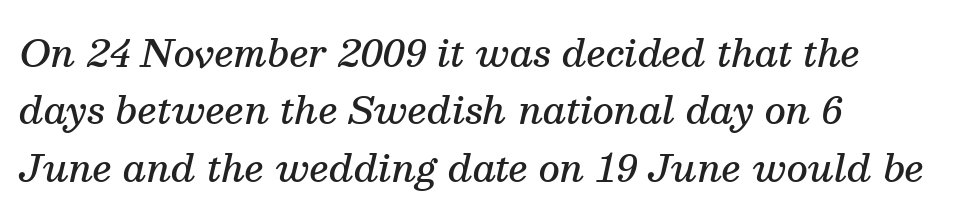
{"serif": "yes", "italic": "yes", "lean": "right", "slant_degrees": 13, "bold": "semi", "weight": "semibold", "width": "normal", "stroke_contrast": "medium", "x_height": "medium", "monospaced": "no", "underline": "no", "align": "left", "line_spacing": "normal", "line_spacing_ratio": 1.55, "letter_spacing": "normal", "letter_spacing_em": 0.0, "glyph_px": 37}
